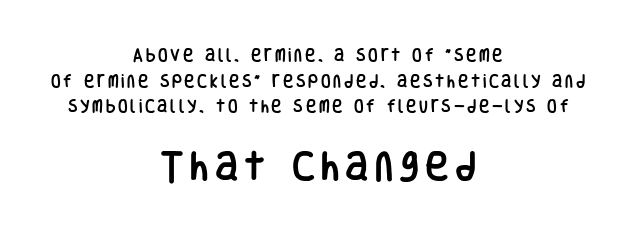
{"serif": "no", "italic": "no", "width": "condensed", "stroke_contrast": "low", "x_height": "large", "monospaced": "no", "underline": "no", "align": "center", "line_spacing_ratio": 1.83, "larger_block": "second", "size_ratio": 2.29, "glyph_px": 32}
